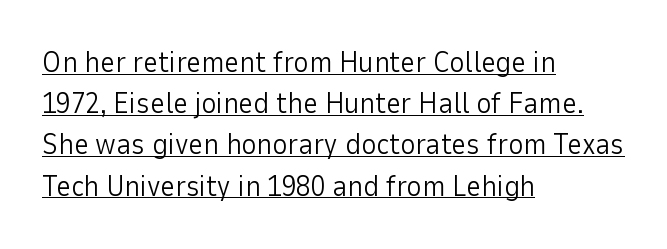
{"serif": "no", "italic": "no", "bold": "no", "weight": "light", "width": "normal", "stroke_contrast": "low", "x_height": "medium", "monospaced": "no", "underline": "yes", "align": "left", "line_spacing": "normal", "line_spacing_ratio": 1.42, "letter_spacing": "normal", "letter_spacing_em": 0.0, "glyph_px": 29}
